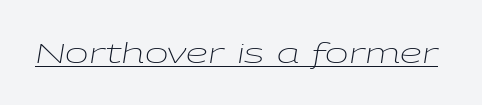
Think of a printed novel: that variable character pitch is what you see here. Every word sits above its own underline. This is not heavy type; no bold has been used. The tracking reads as untouched default to a designer's eye. You can tell it's italic because the verticals aren't actually vertical.
